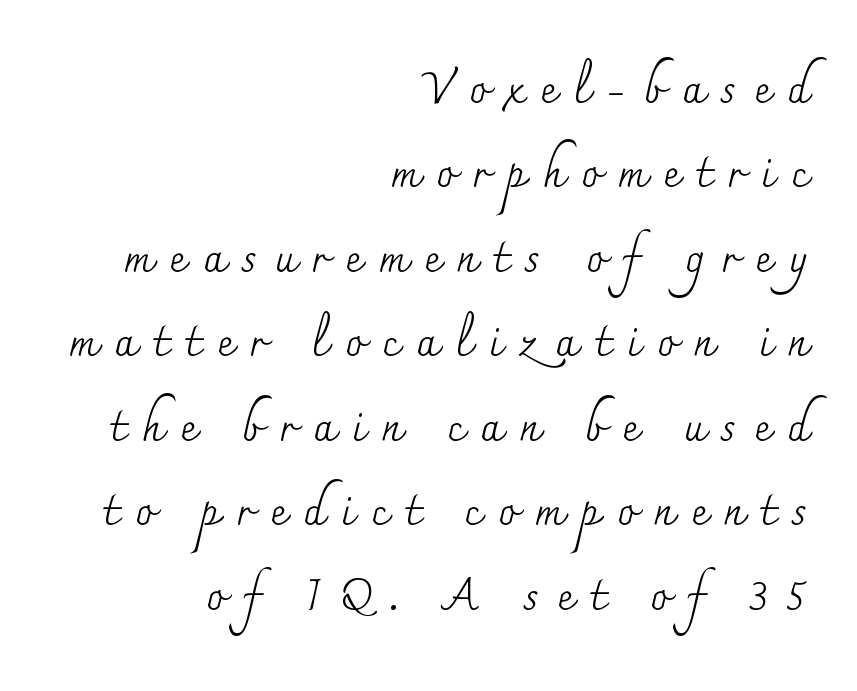
Q: Is the text bold? A: No.
Q: Is the text italic (slanted)? A: Yes.
Q: Is the typeface a serif or a sans-serif typeface? A: Serif.
Q: Is the text underlined? A: No.
Q: How is the paragraph aligned? A: Right-aligned.
Q: Is the spacing between letters normal or unusually wide? A: Unusually wide.
Q: Is the spacing between lines tight, normal or loose? A: Loose.
Q: Width (condensed, normal, or wide)? A: Normal.
Q: Stroke contrast? A: Medium.
Q: x-height? A: Small.
Q: Monospaced? A: No.
